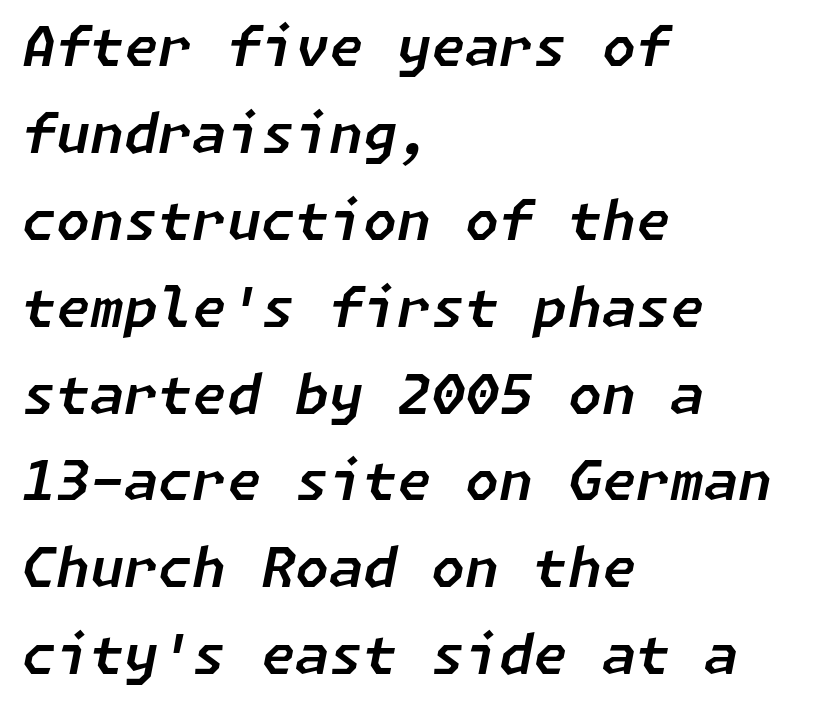
Q: Is the text italic (slanted)? A: Yes, it leans right by about 11 degrees.
Q: Is the text underlined? A: No.
Q: How is the paragraph aligned? A: Left-aligned.
Q: Is the spacing between letters normal or unusually wide? A: Normal.
Q: Is the spacing between lines tight, normal or loose? A: Normal.
Q: Width (condensed, normal, or wide)? A: Normal.
Q: Stroke contrast? A: Low.
Q: x-height? A: Medium.
